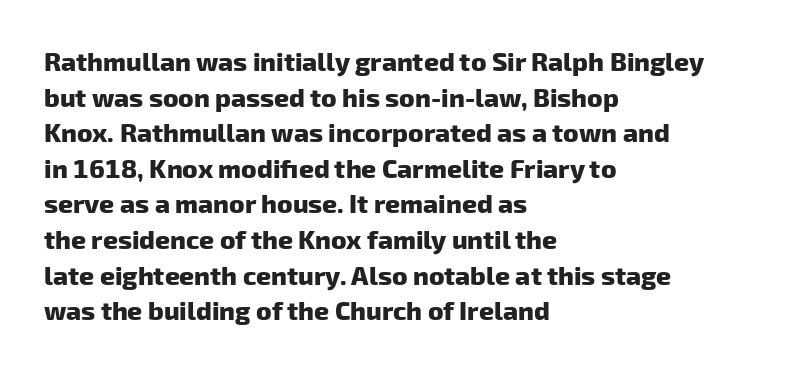
{"bold": "yes", "underline": "no", "align": "left", "line_spacing": "normal", "line_spacing_ratio": 1.37, "letter_spacing": "normal", "letter_spacing_em": 0.0, "glyph_px": 26}
